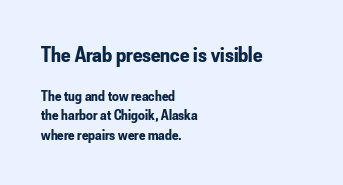
The image shows 22 px bold type, upright; set left-aligned, normal line spacing (1.29x), normal letter spacing, not underlined; the first (top) block is 1.47x larger.
